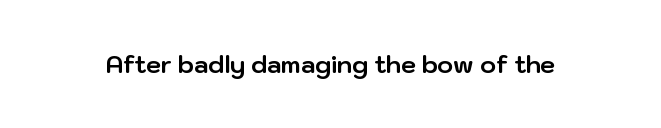
What stands out about the letter spacing? Nothing — it is the standard amount. Upright lettering throughout. Bold? Absolutely — the strokes are thick and heavy. The glyphs are unaccompanied by any horizontal stroke below them.
